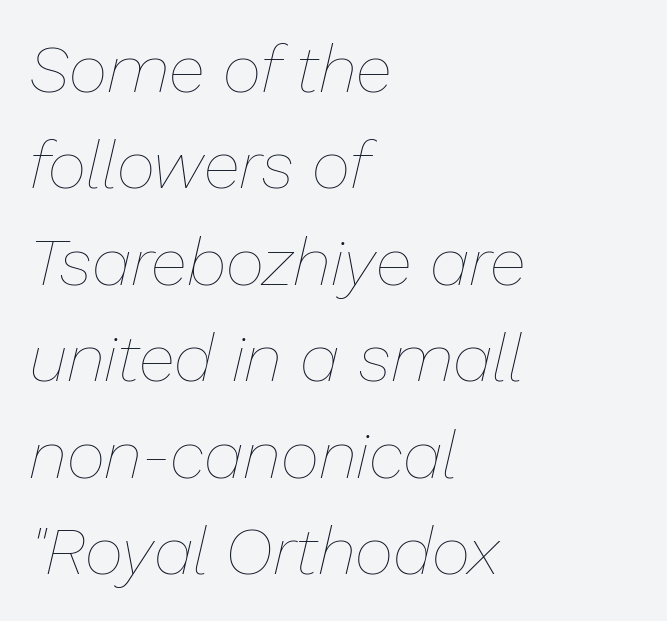
The image shows 67 px thin type, italic (leaning right); set left-aligned, normal line spacing (1.44x), normal letter spacing, not underlined; low stroke contrast and a medium x-height.
